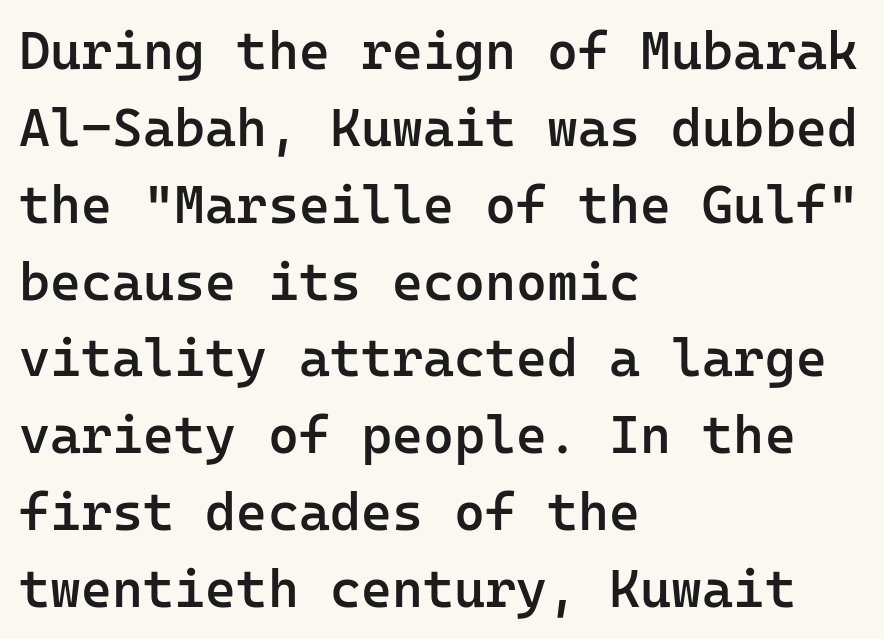
A student would call this left alignment; a typographer would say flush left, rag right. Is the type bold? Partly — it's a semibold, heavier than regular but not fully bold. Has an underline been added? It has not. The characters display no serif detailing; their extremities are plain.
